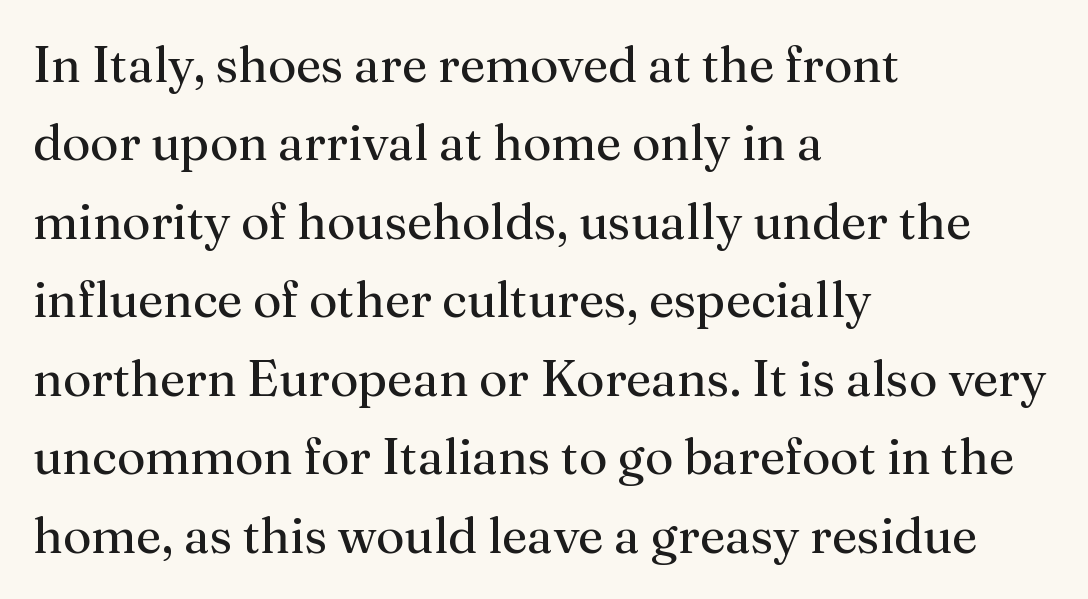
Only glyphs here, with clear space below each row. Typographically, this falls in the serif category. Every character sits straight up, as roman type does. Short and long lines alike share a common starting point at left. The passage shown is typed in a proportional face where columns would drift. Regular leading.
